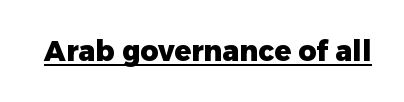
Does the type have serifs? No, each stem ends abruptly. Looks like someone drew a line under every word here. Pretty heavy lettering here — definitely bold. If you drew a line through each stem, it would be perfectly vertical. Note the varied advance widths — an 'i' is clearly narrower than an 'm'.
